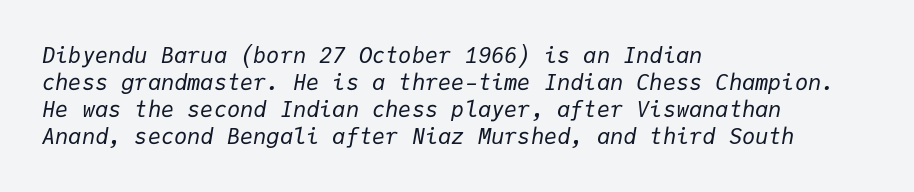
Q: Is the text bold? A: No.
Q: Is the text italic (slanted)? A: Yes, it leans right by about 9 degrees.
Q: Is the text underlined? A: No.
Q: How is the paragraph aligned? A: Left-aligned.
Q: Is the spacing between letters normal or unusually wide? A: Normal.
